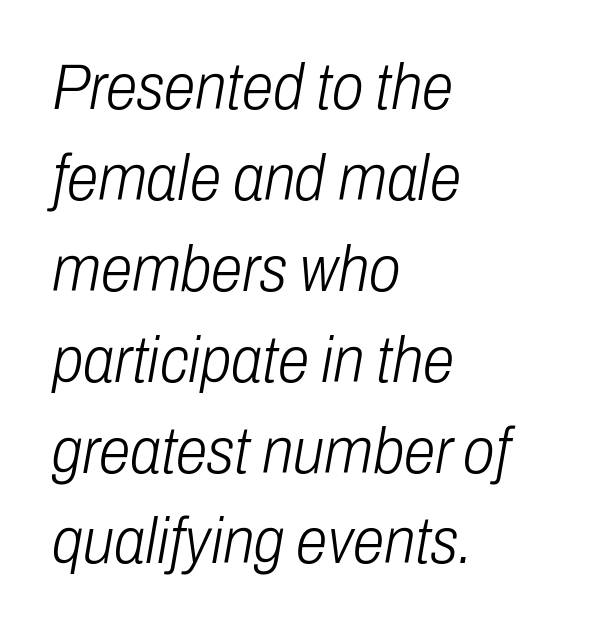
Q: Is the text bold? A: No.
Q: Is the text italic (slanted)? A: Yes, it leans right by about 10 degrees.
Q: Is the text underlined? A: No.
Q: How is the paragraph aligned? A: Left-aligned.
Q: Is the spacing between letters normal or unusually wide? A: Normal.
Q: Is the spacing between lines tight, normal or loose? A: Normal.
Q: Width (condensed, normal, or wide)? A: Condensed.
Q: Stroke contrast? A: Low.
Q: x-height? A: Medium.
Q: Monospaced? A: No.
